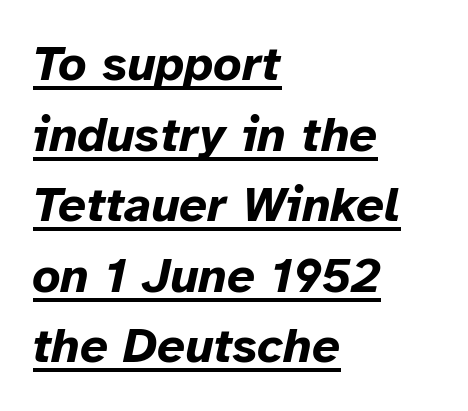
{"italic": "yes", "lean": "right", "slant_degrees": 12, "bold": "yes", "weight": "bold", "width": "normal", "stroke_contrast": "low", "x_height": "medium", "monospaced": "no", "underline": "yes", "align": "left", "line_spacing": "normal", "line_spacing_ratio": 1.44, "letter_spacing": "normal", "letter_spacing_em": 0.0, "glyph_px": 49}
